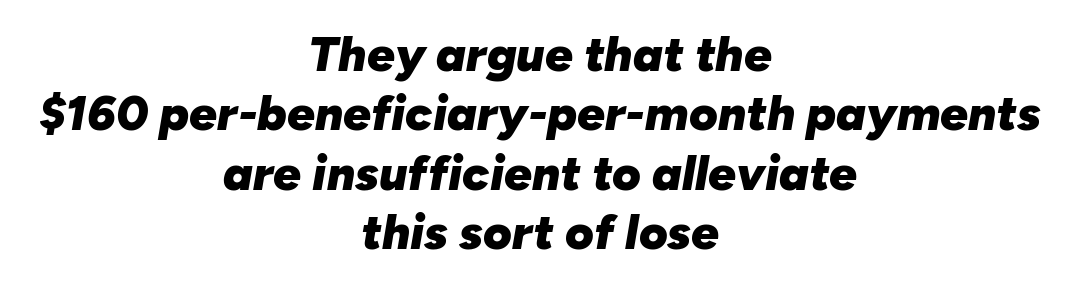
Q: Is the text bold? A: Yes.
Q: Is the text italic (slanted)? A: Yes, it leans right by about 10 degrees.
Q: Is the text underlined? A: No.
Q: How is the paragraph aligned? A: Centered.
Q: Is the spacing between letters normal or unusually wide? A: Normal.
Q: Width (condensed, normal, or wide)? A: Normal.
Q: Stroke contrast? A: Low.
Q: x-height? A: Medium.
Q: Monospaced? A: No.
